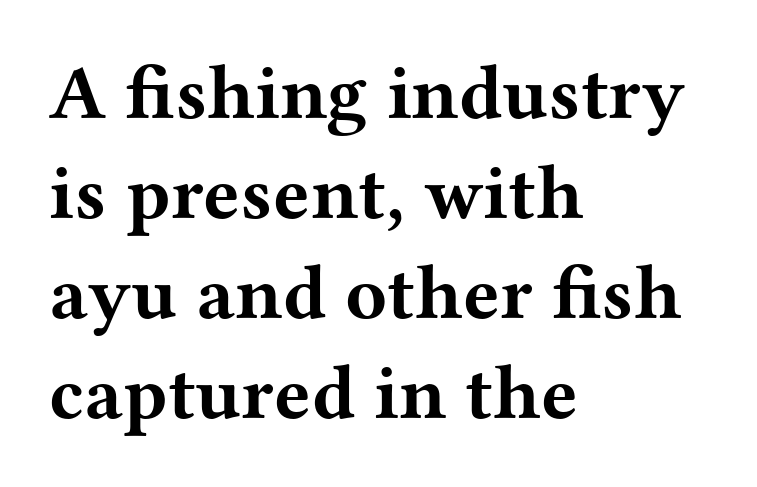
The paragraph has a hard left edge and a soft right edge. Descenders hang freely into open space. These lines were composed using upright roman letters. You could not count columns in this text — the font is proportionally spaced. Classification — serif. Default kerning and tracking; the words read as compact shapes.
